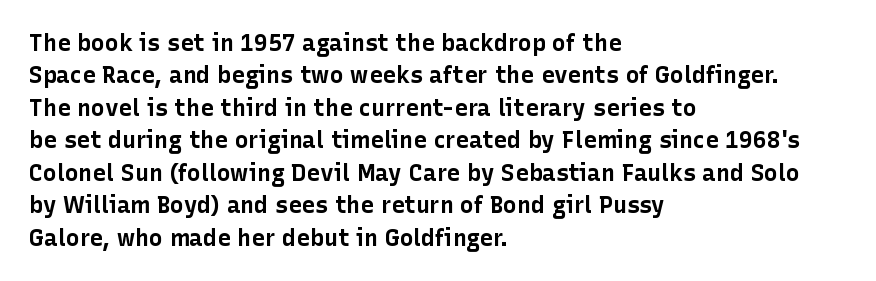
Q: Is the text bold? A: Yes.
Q: Is the text italic (slanted)? A: No, it is upright.
Q: Is the text underlined? A: No.
Q: How is the paragraph aligned? A: Left-aligned.
Q: Is the spacing between letters normal or unusually wide? A: Normal.
Q: Is the spacing between lines tight, normal or loose? A: Normal.
